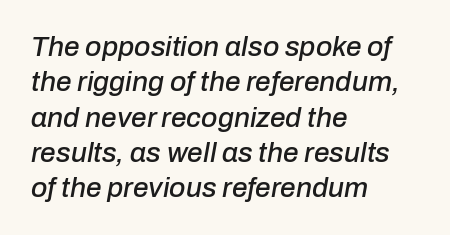
The gaps between neighbouring characters are ordinary and unremarkable. This rendering uses left alignment, leaving the right contour irregular. The axis of the letterforms is tilted away from vertical. Looks like regular typesetting: each glyph gets only the width it needs.
